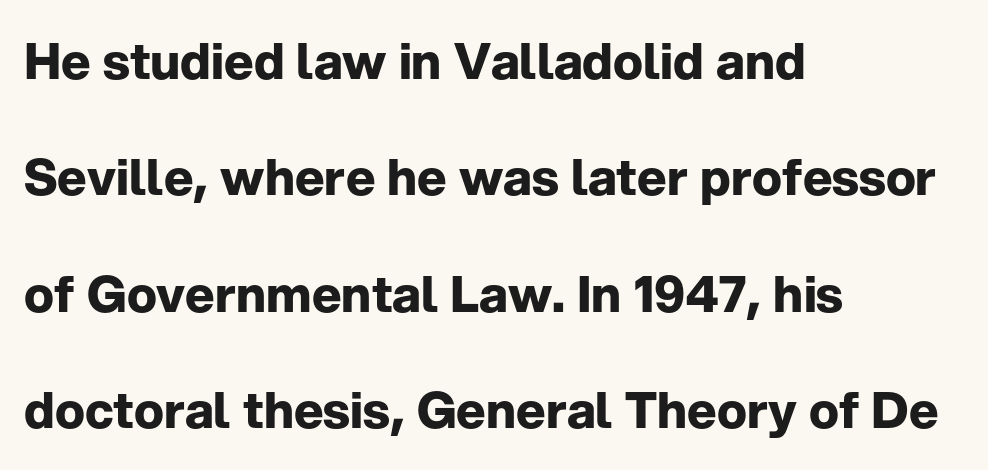
A student would call this left alignment; a typographer would say flush left, rag right. Weight check: bold — yes, fully. You can tell from the bare stems that sans-serif type was used. The specimen omits any rule beneath the text block's lines. Spacing between characters is what you'd get straight out of the box.
